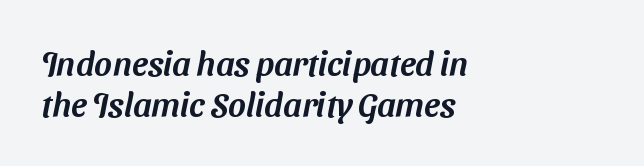
Q: Is the typeface a serif or a sans-serif typeface? A: Sans-serif.
Q: Is the text underlined? A: No.
Q: How is the paragraph aligned? A: Left-aligned.
Q: Is the spacing between letters normal or unusually wide? A: Normal.
Q: Width (condensed, normal, or wide)? A: Normal.
Q: Stroke contrast? A: Medium.
Q: x-height? A: Medium.
Q: Monospaced? A: No.
